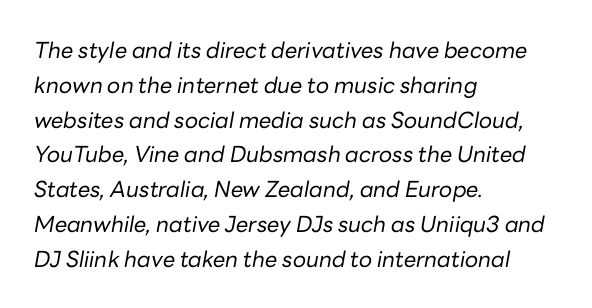
The image shows 22 px text type, italic (leaning right); set left-aligned, normal line spacing (1.58x), normal letter spacing, not underlined.
